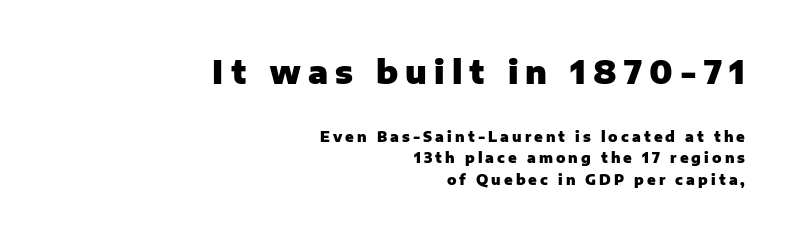
The image shows 32 px heavy sans-serif type, upright; set right-aligned, normal line spacing (1.56x), unusually wide letter spacing (+0.22 em), not underlined; the first (top) block is 2.29x larger; low stroke contrast and a medium x-height.
